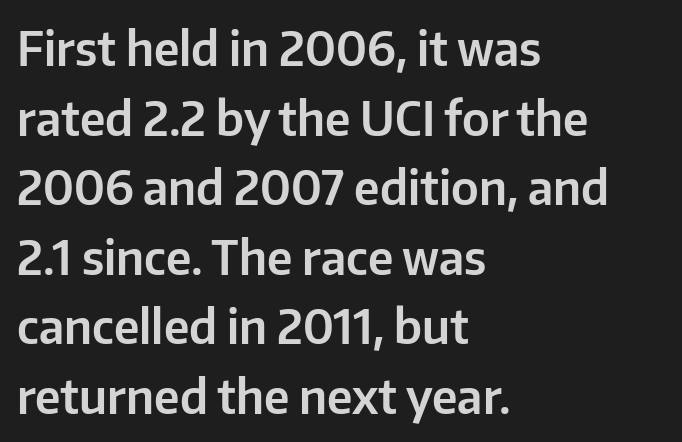
This sample has the flowing, uneven cadence of proportional lettering. In terms of letterspacing, this is plain default setting. Is this a sans? Yes — the strokes have no serifs. Alignment: flush left.
